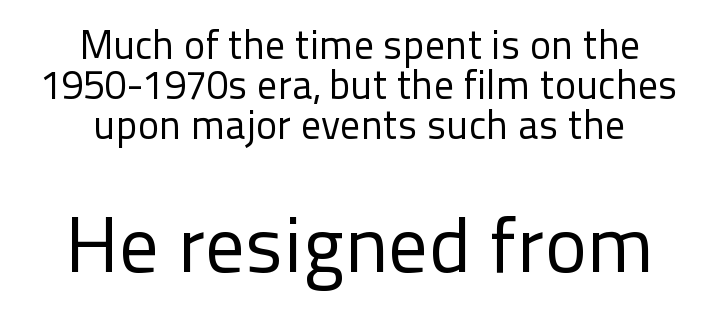
Q: Is the text bold? A: No.
Q: Is the text italic (slanted)? A: No, it is upright.
Q: Is the typeface a serif or a sans-serif typeface? A: Sans-serif.
Q: Is the text underlined? A: No.
Q: Is the spacing between letters normal or unusually wide? A: Normal.
Q: Is the spacing between lines tight, normal or loose? A: Tight.
Q: Which block of text is set in a larger size, the first (top) or the second (bottom)? A: The second (bottom) one.
Q: Width (condensed, normal, or wide)? A: Normal.
Q: Stroke contrast? A: Low.
Q: x-height? A: Medium.
Q: Monospaced? A: No.
